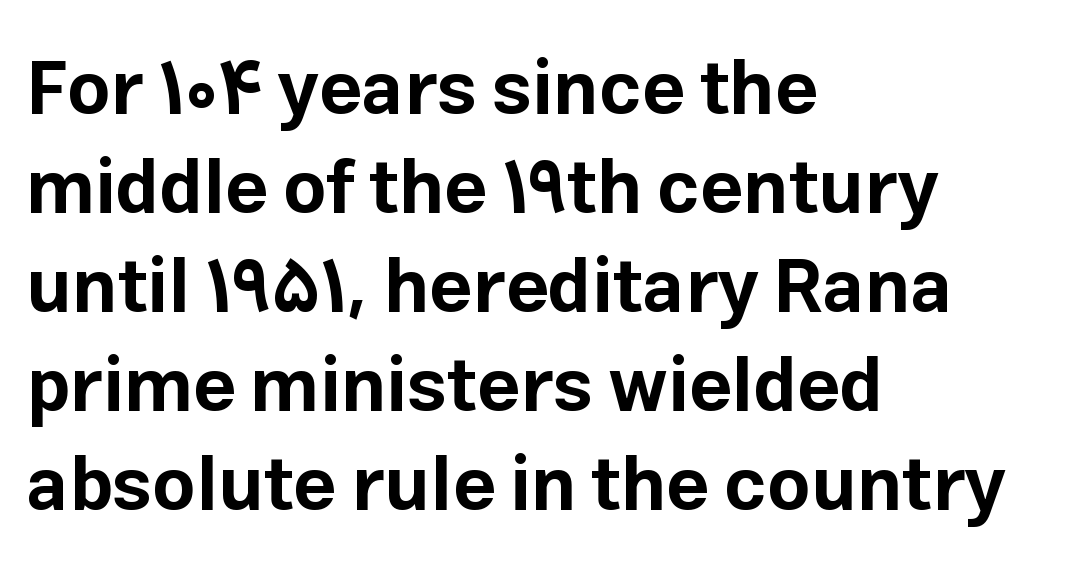
{"serif": "no", "italic": "no", "bold": "yes", "weight": "bold", "width": "normal", "stroke_contrast": "low", "x_height": "medium", "monospaced": "no", "underline": "no", "align": "left", "line_spacing": "normal", "line_spacing_ratio": 1.32, "letter_spacing": "normal", "letter_spacing_em": 0.0, "glyph_px": 75}
